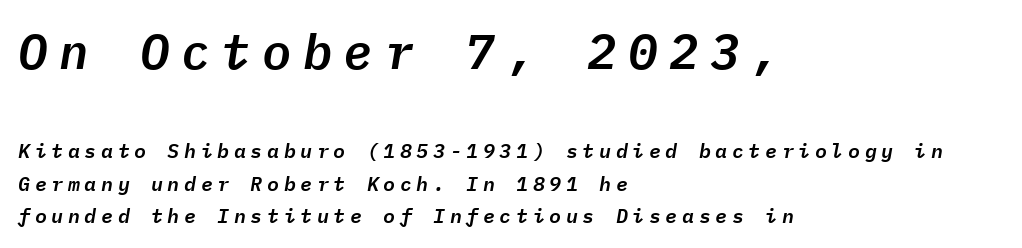
The image shows 49 px text type, italic (leaning right), monospaced; set left-aligned, normal line spacing (1.63x), unusually wide letter spacing (+0.23 em), not underlined; the first (top) block is 2.45x larger; low stroke contrast and a medium x-height.
